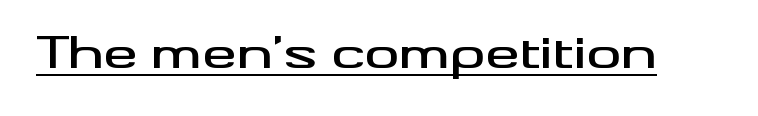
{"serif": "no", "italic": "no", "width": "wide", "stroke_contrast": "medium", "x_height": "small", "monospaced": "no", "underline": "yes", "letter_spacing": "normal", "letter_spacing_em": 0.0, "glyph_px": 43}
